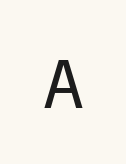
Note: no serifs on the glyphs. This rendering widens character spacing well past its baseline value. The lettering stays uniformly vertical, giving the passage a roman look. Bare-footed words on every line. The rendering uses natural spacing where letterforms have individual widths.
